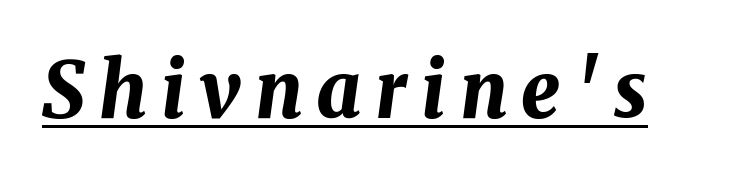
{"italic": "yes", "lean": "right", "slant_degrees": 8, "bold": "yes", "weight": "bold", "width": "normal", "stroke_contrast": "medium", "x_height": "medium", "monospaced": "no", "underline": "yes", "glyph_px": 77}
